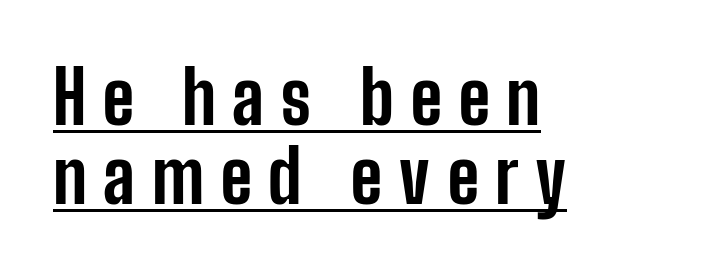
{"serif": "no", "italic": "no", "bold": "yes", "weight": "bold", "width": "condensed", "stroke_contrast": "low", "x_height": "medium", "monospaced": "no", "underline": "yes", "align": "left", "line_spacing": "tight", "line_spacing_ratio": 1.08, "letter_spacing": "wide", "letter_spacing_em": 0.22, "glyph_px": 73}
